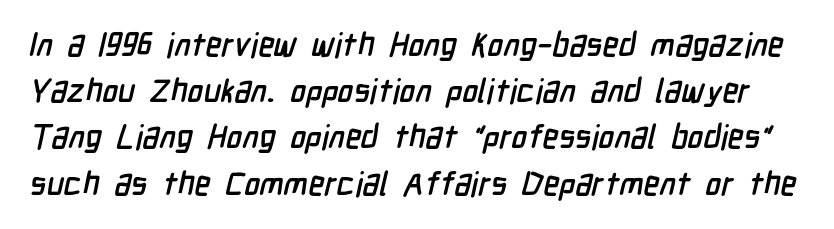
Q: Is the typeface a serif or a sans-serif typeface? A: Sans-serif.
Q: Is the text underlined? A: No.
Q: Is the spacing between letters normal or unusually wide? A: Normal.
Q: Is the spacing between lines tight, normal or loose? A: Normal.
Q: Width (condensed, normal, or wide)? A: Condensed.
Q: Stroke contrast? A: Low.
Q: x-height? A: Medium.
Q: Monospaced? A: No.
